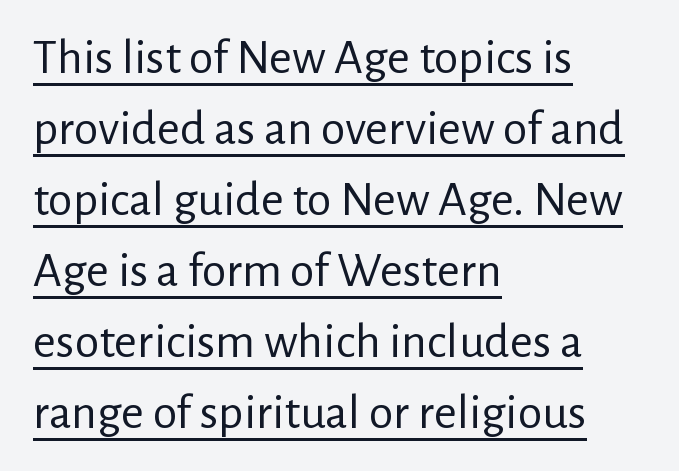
The image shows 50 px regular-weight sans-serif type, upright; set left-aligned, normal line spacing (1.42x), normal letter spacing, underlined; low stroke contrast and a medium x-height.
